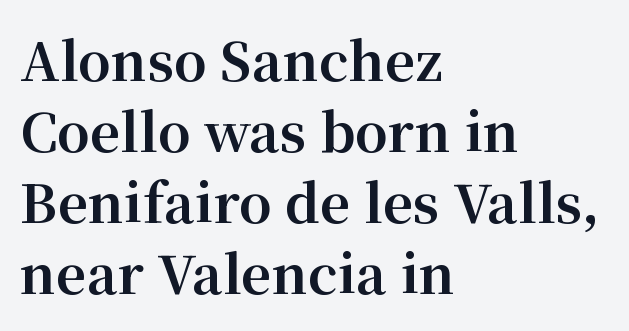
Q: Is the text bold? A: Yes.
Q: Is the text italic (slanted)? A: No, it is upright.
Q: Is the typeface a serif or a sans-serif typeface? A: Serif.
Q: Is the text underlined? A: No.
Q: How is the paragraph aligned? A: Left-aligned.
Q: Is the spacing between letters normal or unusually wide? A: Normal.
Q: Is the spacing between lines tight, normal or loose? A: Normal.
Q: Width (condensed, normal, or wide)? A: Normal.
Q: Stroke contrast? A: Medium.
Q: x-height? A: Medium.
Q: Monospaced? A: No.
